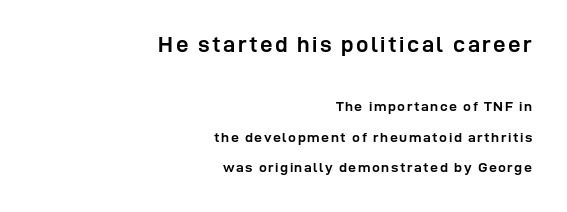
The image shows 22 px bold type, upright; set right-aligned, loose line spacing (2.17x), not underlined; the first (top) block is 1.57x larger.
